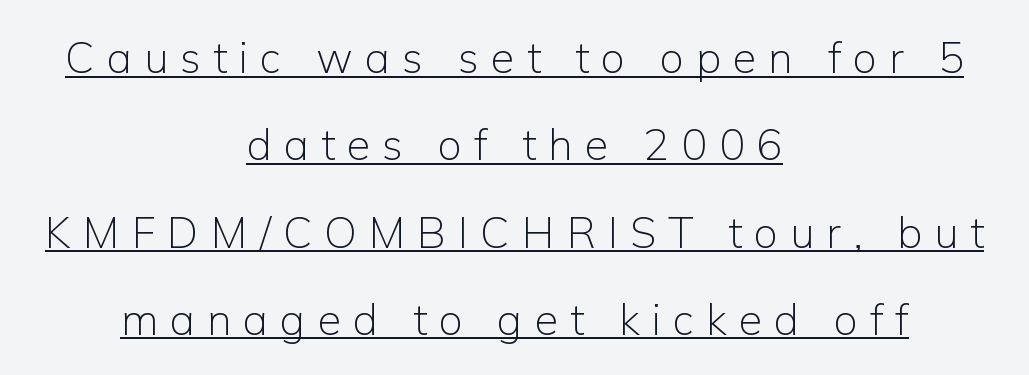
Q: Is the text bold? A: No.
Q: Is the text italic (slanted)? A: No, it is upright.
Q: Is the typeface a serif or a sans-serif typeface? A: Sans-serif.
Q: Is the text underlined? A: Yes.
Q: How is the paragraph aligned? A: Centered.
Q: Is the spacing between letters normal or unusually wide? A: Unusually wide.
Q: Is the spacing between lines tight, normal or loose? A: Loose.
Q: Width (condensed, normal, or wide)? A: Normal.
Q: Stroke contrast? A: Low.
Q: x-height? A: Medium.
Q: Monospaced? A: No.
